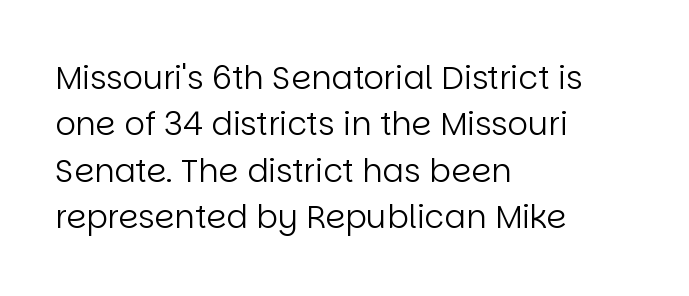
{"serif": "no", "italic": "no", "bold": "no", "weight": "regular", "width": "normal", "stroke_contrast": "low", "x_height": "large", "monospaced": "no", "underline": "no", "align": "left", "line_spacing": "normal", "line_spacing_ratio": 1.45, "letter_spacing": "normal", "letter_spacing_em": 0.0, "glyph_px": 32}
